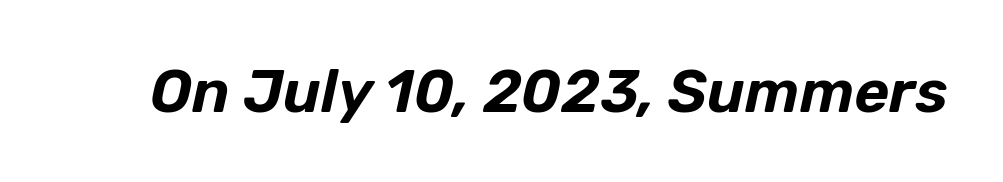
Notice how the stems are inclined rather than vertical — that's the hallmark of italics. Quick note: underline off. Compared with typical body copy, the letter spacing here is the same. Do the characters align in a grid? No, the font is proportional.
